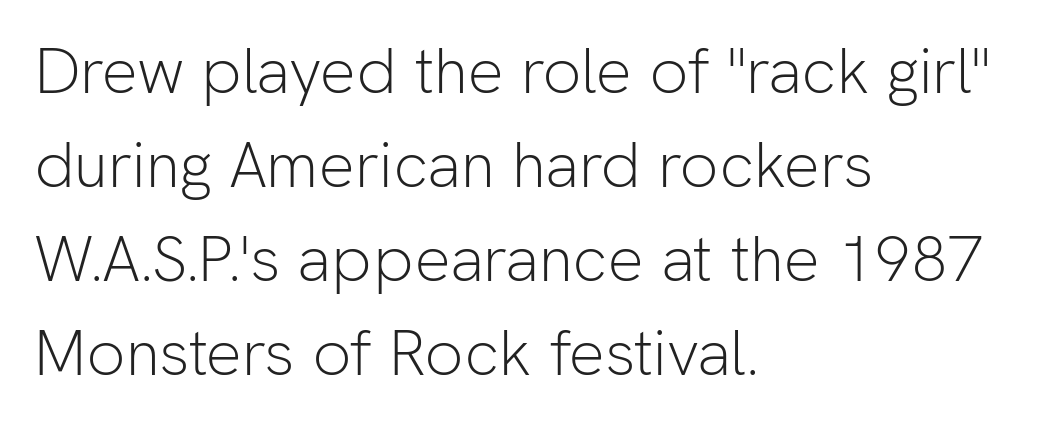
Q: Is the text bold? A: No.
Q: Is the text italic (slanted)? A: No, it is upright.
Q: Is the typeface a serif or a sans-serif typeface? A: Sans-serif.
Q: Is the text underlined? A: No.
Q: How is the paragraph aligned? A: Left-aligned.
Q: Is the spacing between letters normal or unusually wide? A: Normal.
Q: Is the spacing between lines tight, normal or loose? A: Normal.
Q: Width (condensed, normal, or wide)? A: Normal.
Q: Stroke contrast? A: Low.
Q: x-height? A: Medium.
Q: Monospaced? A: No.
